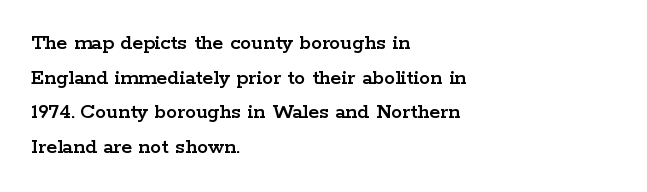
The setting favours the left margin, as ordinary paragraphs usually do. The letters stand straight up with perfectly vertical stems. Baseline-to-baseline distance is the conventional proportion of letter height. Beneath every word, the page is bare. Is the letter spacing exaggerated? No — it looks like the ordinary default.
